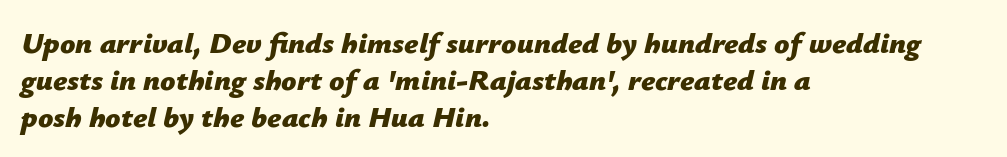
Q: Is the text bold? A: Yes.
Q: Is the text italic (slanted)? A: Yes, it leans right by about 12 degrees.
Q: Is the text underlined? A: No.
Q: How is the paragraph aligned? A: Left-aligned.
Q: Is the spacing between letters normal or unusually wide? A: Normal.
Q: Width (condensed, normal, or wide)? A: Normal.
Q: Stroke contrast? A: Low.
Q: x-height? A: Medium.
Q: Monospaced? A: No.
